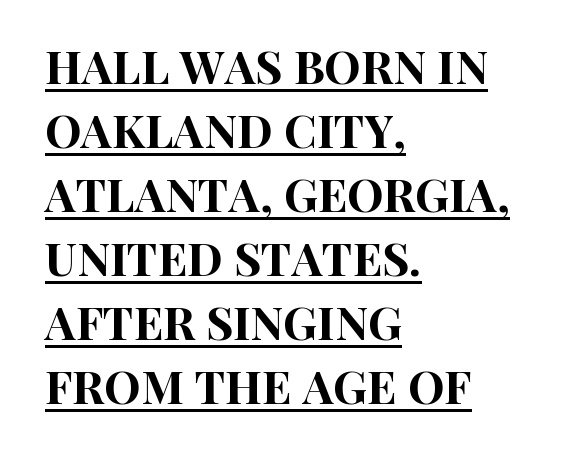
The image shows 46 px condensed sans-serif type, upright; set left-aligned, normal line spacing (1.39x), normal letter spacing, underlined; high stroke contrast and a large x-height.
